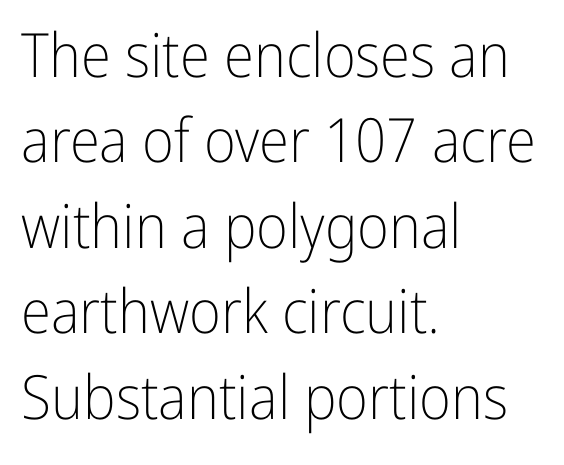
Q: Is the text bold? A: No.
Q: Is the text italic (slanted)? A: No, it is upright.
Q: Is the typeface a serif or a sans-serif typeface? A: Sans-serif.
Q: Is the text underlined? A: No.
Q: How is the paragraph aligned? A: Left-aligned.
Q: Is the spacing between letters normal or unusually wide? A: Normal.
Q: Is the spacing between lines tight, normal or loose? A: Normal.
Q: Width (condensed, normal, or wide)? A: Condensed.
Q: Stroke contrast? A: Low.
Q: x-height? A: Medium.
Q: Monospaced? A: No.
